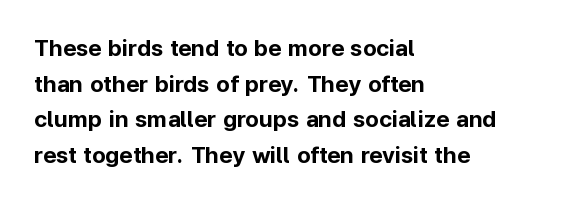
The image shows 23 px bold type, upright; set left-aligned, normal line spacing (1.55x), normal letter spacing, not underlined.
